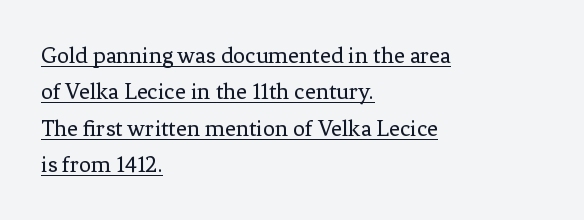
The image shows 24 px text type, upright; set left-aligned, normal line spacing (1.52x), normal letter spacing, underlined.
